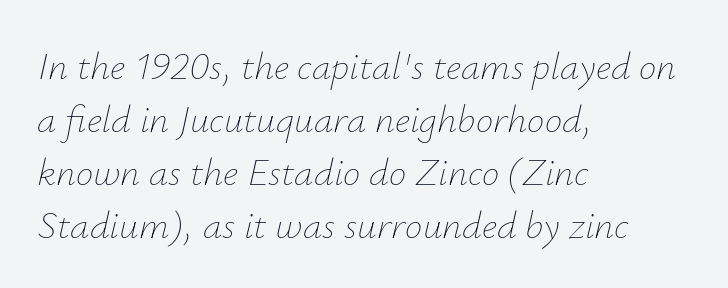
{"italic": "yes", "lean": "right", "slant_degrees": 12, "bold": "no", "weight": "thin", "width": "normal", "stroke_contrast": "low", "x_height": "small", "monospaced": "no", "underline": "no", "align": "left", "line_spacing": "normal", "line_spacing_ratio": 1.36, "letter_spacing": "normal", "letter_spacing_em": 0.0, "glyph_px": 39}
